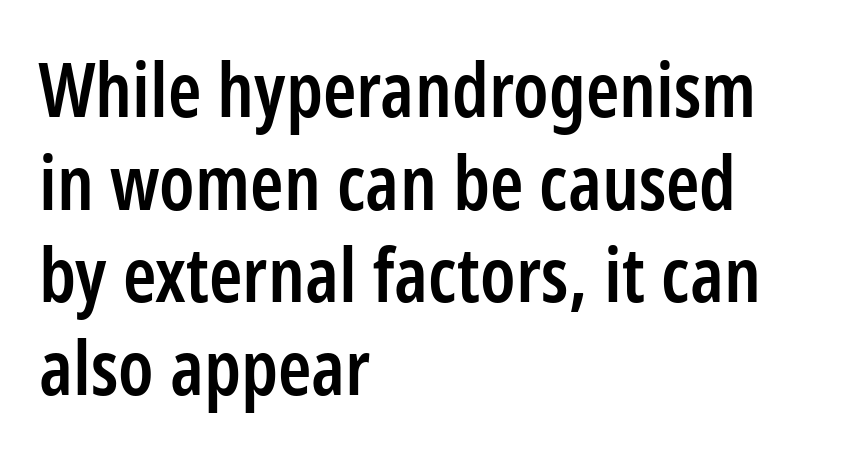
The rendering keeps characters at their native spacing. The rendering uses natural spacing where letterforms have individual widths. The glyphs in this specimen are sans serif. Typesetter's note: demi weight, one step under bold. Horizontal alignment here is leftward, the default for most running prose.
